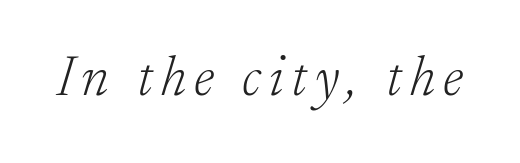
Q: Is the text bold? A: No.
Q: Is the text italic (slanted)? A: Yes, it leans right by about 17 degrees.
Q: Is the typeface a serif or a sans-serif typeface? A: Serif.
Q: Is the text underlined? A: No.
Q: Width (condensed, normal, or wide)? A: Normal.
Q: Stroke contrast? A: Low.
Q: x-height? A: Small.
Q: Monospaced? A: No.
